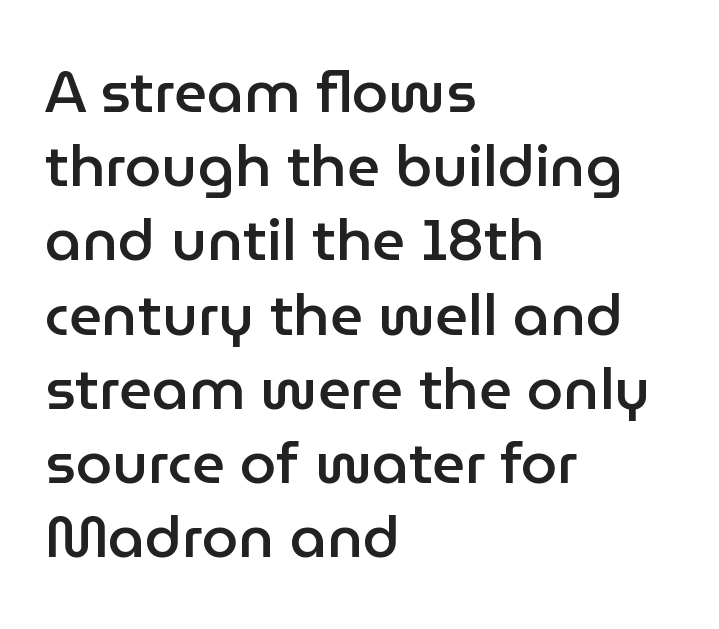
Q: Is the text bold? A: Semi-bold.
Q: Is the text italic (slanted)? A: No, it is upright.
Q: Is the typeface a serif or a sans-serif typeface? A: Sans-serif.
Q: Is the text underlined? A: No.
Q: How is the paragraph aligned? A: Left-aligned.
Q: Is the spacing between letters normal or unusually wide? A: Normal.
Q: Is the spacing between lines tight, normal or loose? A: Normal.
Q: Width (condensed, normal, or wide)? A: Normal.
Q: Stroke contrast? A: Low.
Q: x-height? A: Medium.
Q: Monospaced? A: No.
